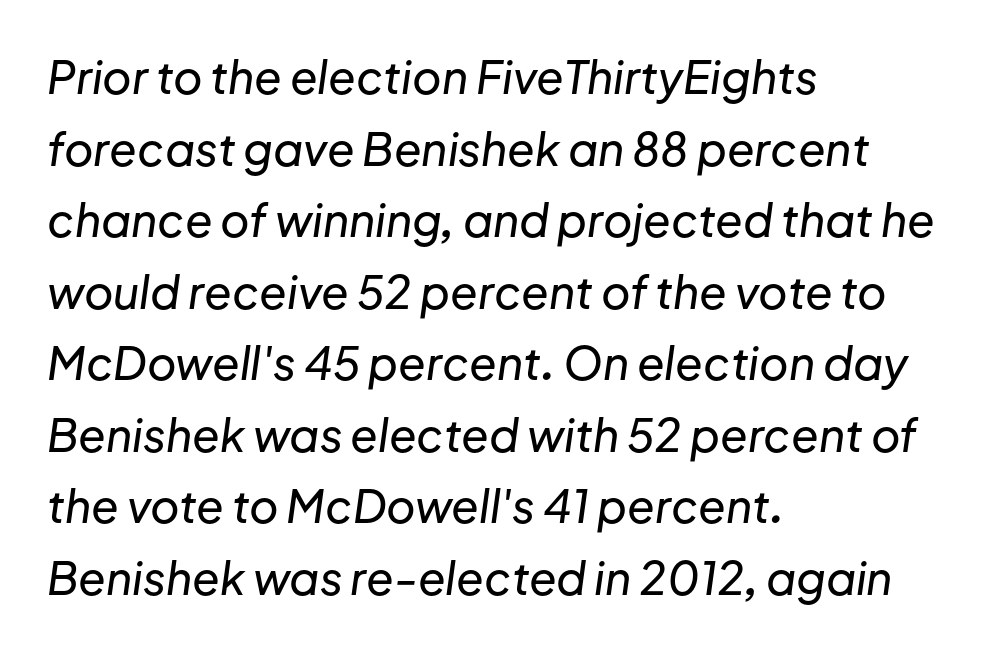
Is this a fixed-width face? No — the glyphs have proportional, varying widths. The area under the type is left untouched. A typesetter would mark this as italic. Alignment: flush left. This block has exactly the height ordinary leading produces.
